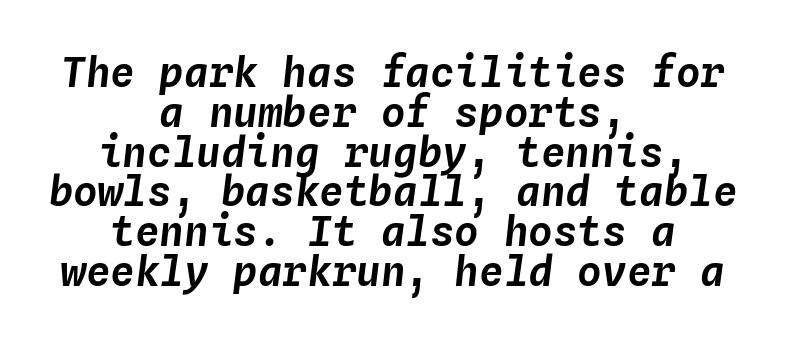
The image shows 41 px text type, italic (leaning right), monospaced; set centered, tight line spacing (0.97x), normal letter spacing, not underlined; low stroke contrast and a medium x-height.
